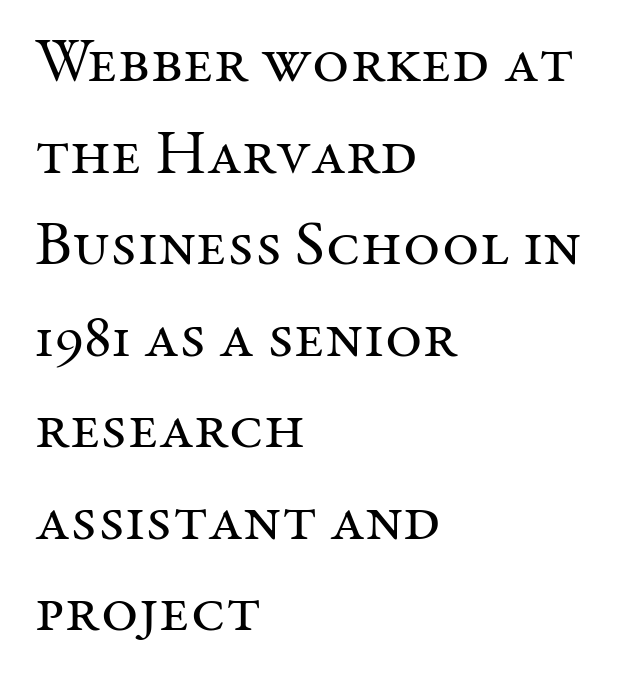
The image shows 64 px regular-weight serif type, upright; set left-aligned, normal line spacing (1.43x), normal letter spacing, not underlined; medium stroke contrast and a medium x-height.
